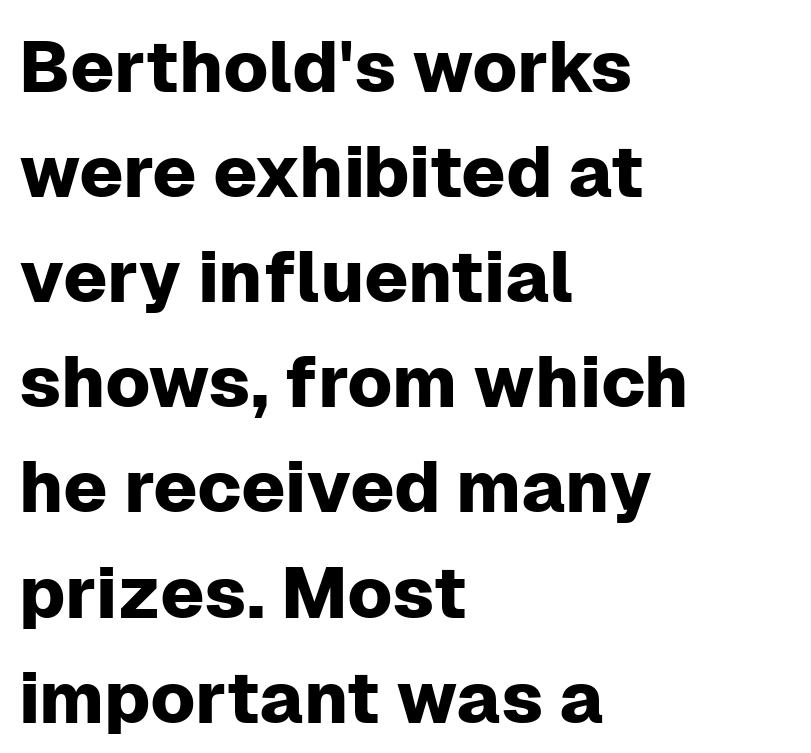
Q: Is the text italic (slanted)? A: No, it is upright.
Q: Is the typeface a serif or a sans-serif typeface? A: Sans-serif.
Q: Is the text underlined? A: No.
Q: How is the paragraph aligned? A: Left-aligned.
Q: Is the spacing between letters normal or unusually wide? A: Normal.
Q: Is the spacing between lines tight, normal or loose? A: Normal.
Q: Width (condensed, normal, or wide)? A: Normal.
Q: Stroke contrast? A: Low.
Q: x-height? A: Medium.
Q: Monospaced? A: No.
